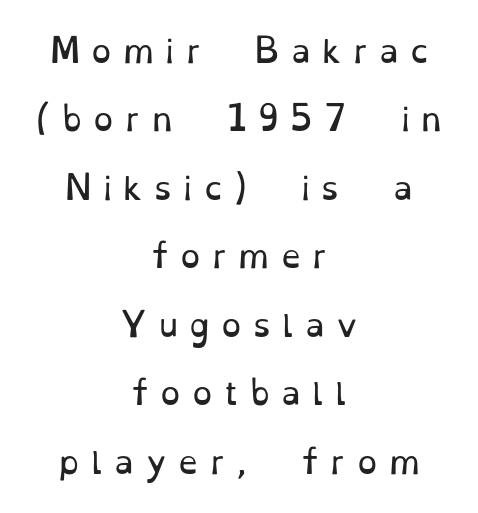
Q: Is the text bold? A: No.
Q: Is the text italic (slanted)? A: No, it is upright.
Q: Is the typeface a serif or a sans-serif typeface? A: Sans-serif.
Q: Is the text underlined? A: No.
Q: How is the paragraph aligned? A: Centered.
Q: Is the spacing between letters normal or unusually wide? A: Unusually wide.
Q: Is the spacing between lines tight, normal or loose? A: Loose.
Q: Width (condensed, normal, or wide)? A: Normal.
Q: Stroke contrast? A: Low.
Q: x-height? A: Small.
Q: Monospaced? A: No.
